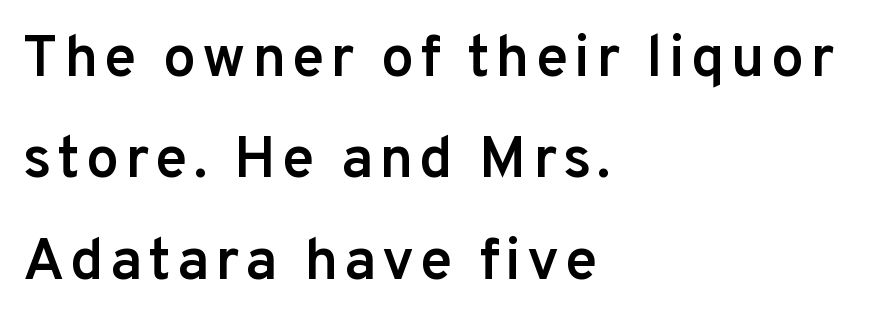
{"serif": "no", "italic": "no", "bold": "semi", "weight": "semibold", "width": "normal", "stroke_contrast": "low", "x_height": "medium", "monospaced": "no", "underline": "no", "align": "left", "line_spacing_ratio": 1.72, "glyph_px": 59}
